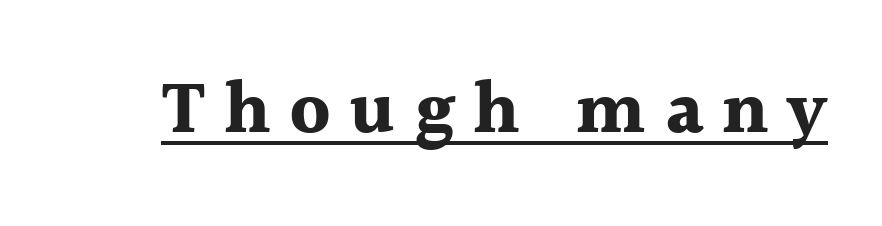
{"serif": "yes", "italic": "no", "bold": "yes", "weight": "bold", "width": "normal", "x_height": "medium", "monospaced": "no", "underline": "yes", "letter_spacing": "wide", "letter_spacing_em": 0.26, "glyph_px": 73}
